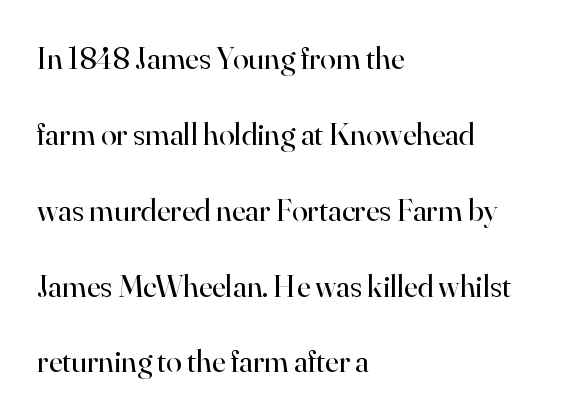
The passage shown is typeset with a serif family. The compositor pushed each line to the left boundary. What stands out about the letter spacing? Nothing — it is the standard amount. A quiet, ordinary-to-light weight characterises the typeface. Only glyphs here, with clear space below each row.
